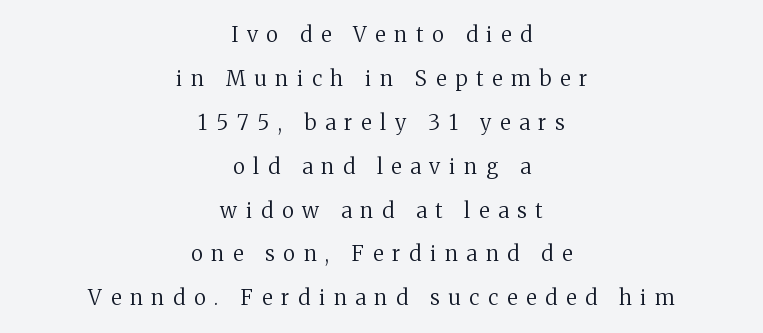
{"italic": "no", "bold": "no", "underline": "no", "align": "center", "line_spacing": "loose", "line_spacing_ratio": 2.09, "letter_spacing": "wide", "letter_spacing_em": 0.42, "glyph_px": 21}
